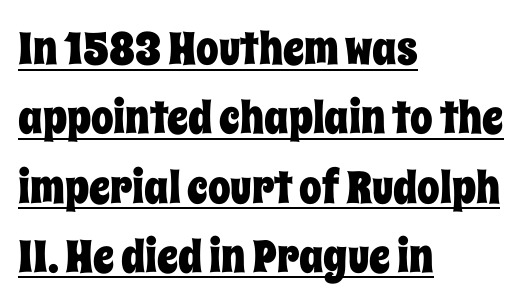
Q: Is the text italic (slanted)? A: No, it is upright.
Q: Is the text underlined? A: Yes.
Q: How is the paragraph aligned? A: Left-aligned.
Q: Is the spacing between letters normal or unusually wide? A: Normal.
Q: Is the spacing between lines tight, normal or loose? A: Normal.
Q: Width (condensed, normal, or wide)? A: Condensed.
Q: Stroke contrast? A: Low.
Q: x-height? A: Large.
Q: Monospaced? A: No.
